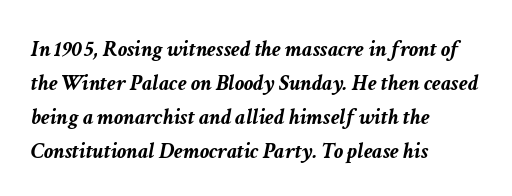
{"italic": "yes", "lean": "right", "slant_degrees": 11, "bold": "yes", "underline": "no", "align": "left", "line_spacing": "normal", "line_spacing_ratio": 1.48, "letter_spacing": "normal", "letter_spacing_em": 0.0, "glyph_px": 23}
